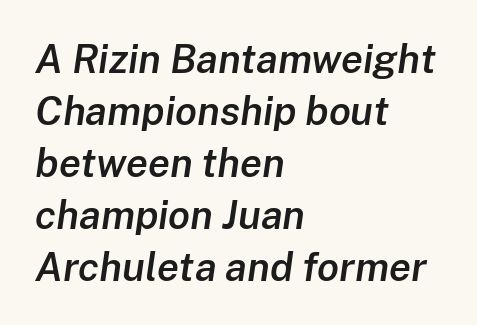
{"italic": "yes", "lean": "right", "slant_degrees": 8, "bold": "semi", "weight": "semibold", "width": "normal", "stroke_contrast": "low", "x_height": "medium", "monospaced": "no", "underline": "no", "align": "left", "line_spacing": "normal", "line_spacing_ratio": 1.3, "letter_spacing": "normal", "letter_spacing_em": 0.0, "glyph_px": 40}
